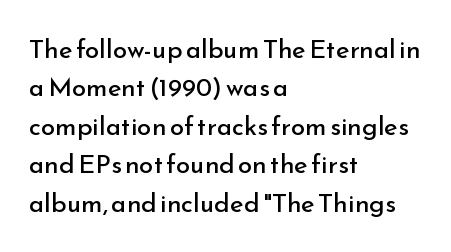
{"italic": "no", "bold": "no", "underline": "no", "align": "left", "line_spacing": "normal", "line_spacing_ratio": 1.48, "letter_spacing": "normal", "letter_spacing_em": 0.0, "glyph_px": 26}
